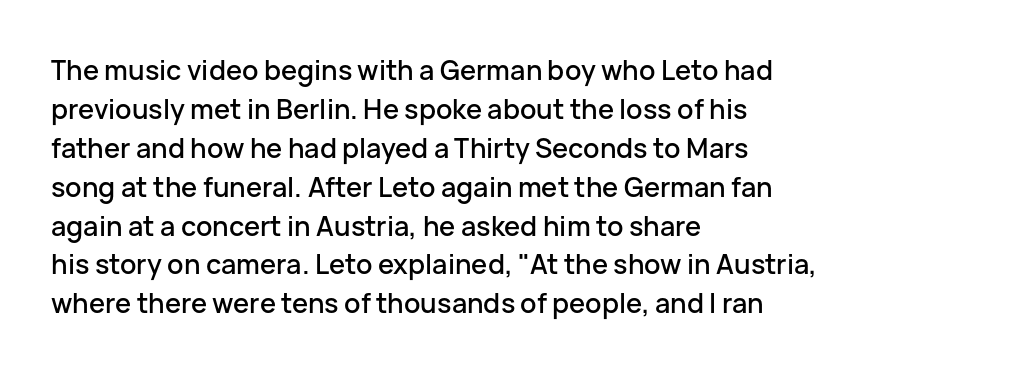
This block has exactly the height ordinary leading produces. The specimen reads as upright at a glance. Letters rest on an invisible, unmarked baseline. Compared with typical body copy, the letter spacing here is the same.
